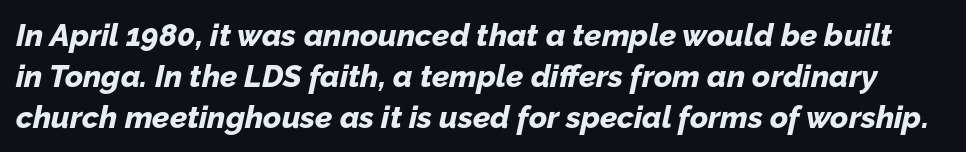
Q: Is the text bold? A: Yes.
Q: Is the text italic (slanted)? A: Yes, it leans right by about 12 degrees.
Q: Is the text underlined? A: No.
Q: Is the spacing between letters normal or unusually wide? A: Normal.
Q: Is the spacing between lines tight, normal or loose? A: Normal.
Q: Width (condensed, normal, or wide)? A: Normal.
Q: Stroke contrast? A: Low.
Q: x-height? A: Medium.
Q: Monospaced? A: No.
